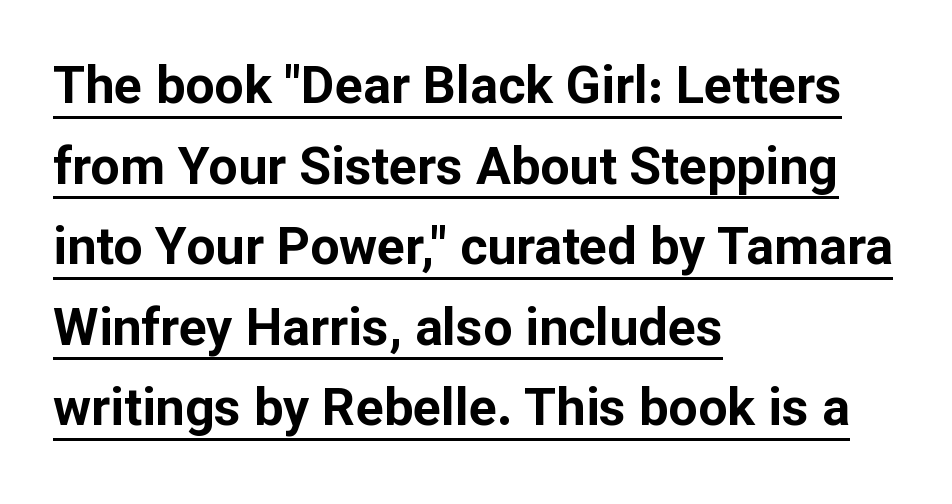
The image shows 52 px bold sans-serif type, upright; set left-aligned, normal line spacing (1.55x), normal letter spacing, underlined; low stroke contrast and a medium x-height.
